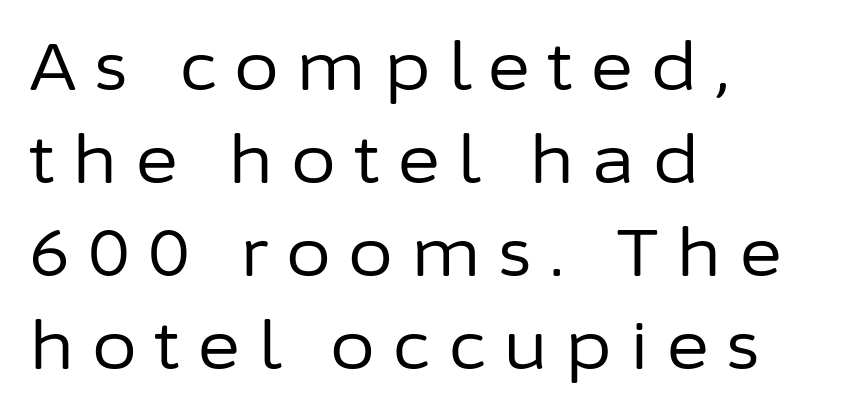
The image shows 65 px regular-weight sans-serif type, upright; set left-aligned, normal line spacing (1.43x), unusually wide letter spacing (+0.27 em), not underlined; low stroke contrast and a medium x-height.
